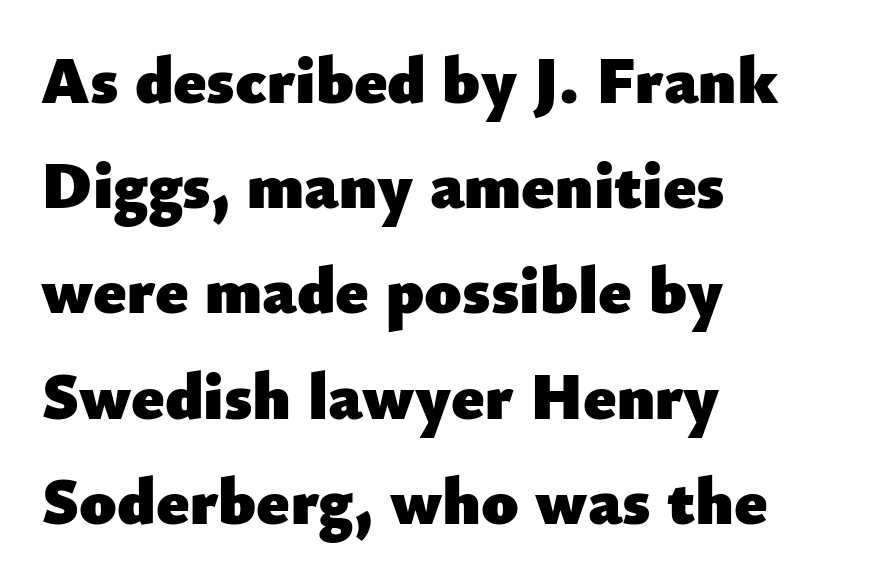
The image shows 67 px heavy sans-serif type, upright; set left-aligned, normal line spacing (1.57x), normal letter spacing, not underlined; low stroke contrast and a small x-height.
